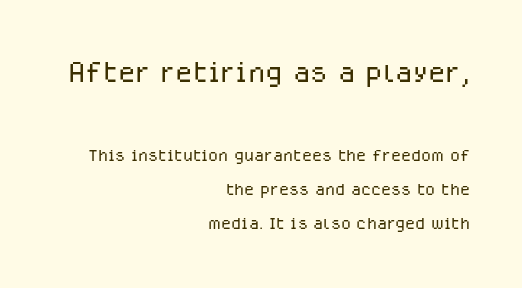
Is the type heavy? It reads as light-to-regular instead. The letters advance in unequal steps, a hallmark of proportional type. Reading top to bottom, the characters get smaller at the block break. Underline: absent. Horizontal bands of white between lines are of average thickness. Standard letterfit; no display-style spreading of the glyphs.
